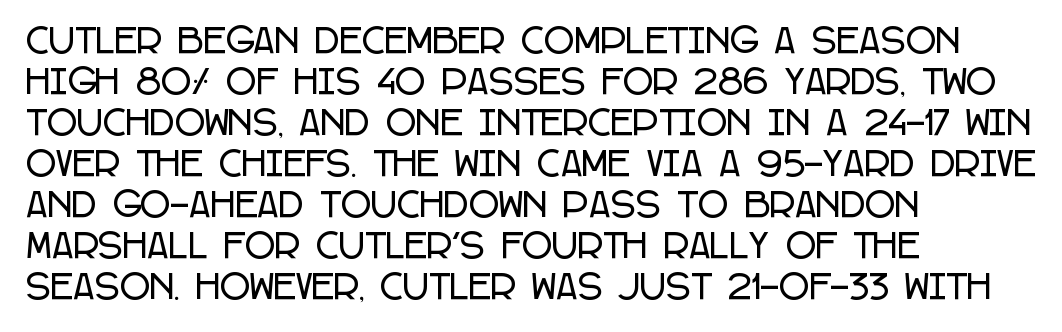
Q: Is the text italic (slanted)? A: No, it is upright.
Q: Is the typeface a serif or a sans-serif typeface? A: Sans-serif.
Q: Is the text underlined? A: No.
Q: How is the paragraph aligned? A: Left-aligned.
Q: Is the spacing between letters normal or unusually wide? A: Normal.
Q: Width (condensed, normal, or wide)? A: Condensed.
Q: Stroke contrast? A: Low.
Q: x-height? A: Large.
Q: Monospaced? A: No.
